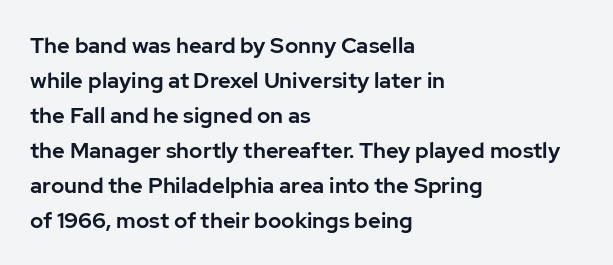
Q: Is the text italic (slanted)? A: No, it is upright.
Q: Is the text underlined? A: No.
Q: How is the paragraph aligned? A: Left-aligned.
Q: Is the spacing between letters normal or unusually wide? A: Normal.
Q: Is the spacing between lines tight, normal or loose? A: Normal.
